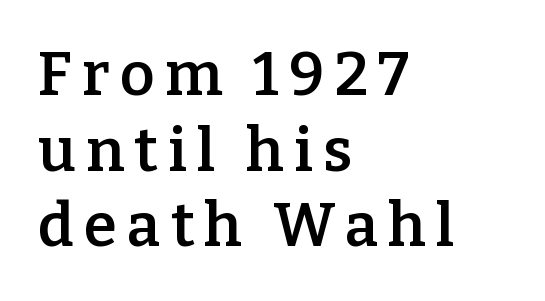
Every row of glyphs begins at an identical x-position on the left. Italic: no, the glyphs are upright roman. The font is running at a semibold setting, under full bold. Type without underlining. I'd call this a serif setting — the letters wear small feet. Think of a printed novel: that variable character pitch is what you see here.
